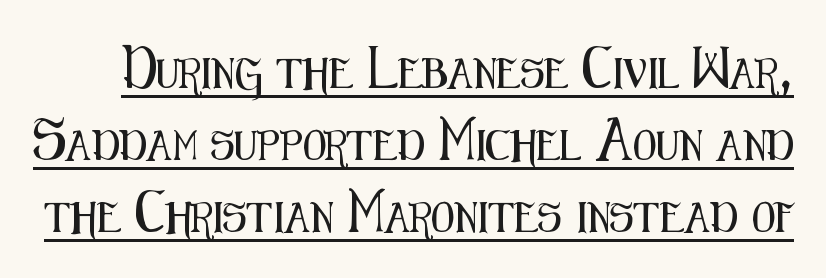
Q: Is the text italic (slanted)? A: No, it is upright.
Q: Is the text underlined? A: Yes.
Q: Is the spacing between letters normal or unusually wide? A: Normal.
Q: Is the spacing between lines tight, normal or loose? A: Loose.
Q: Width (condensed, normal, or wide)? A: Condensed.
Q: Stroke contrast? A: Medium.
Q: x-height? A: Medium.
Q: Monospaced? A: No.
